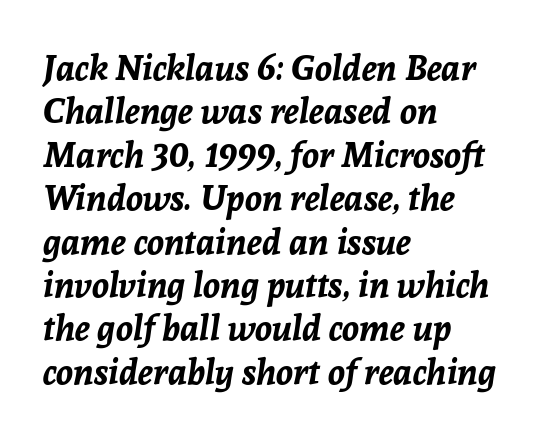
Reading down the block, your eye returns to a fixed left position each line. The letters advance in unequal steps, a hallmark of proportional type. On the weight axis this lands at bold, roughly 700. Tracking here is standard; glyphs follow each other at the usual distance. This sample uses an oblique cut, with every glyph tilted off the vertical.
